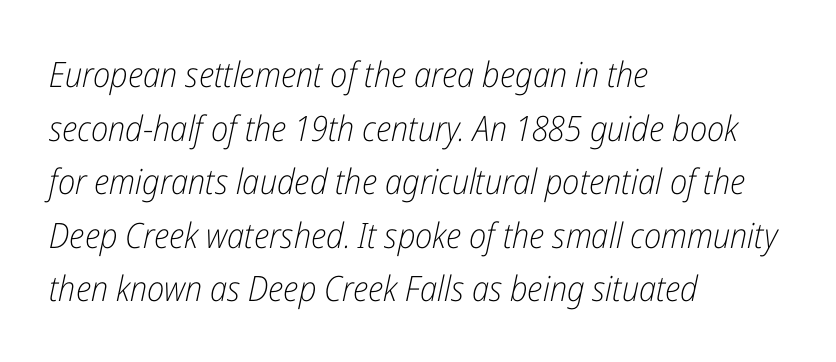
The image shows 35 px light, condensed type, italic (leaning right); set left-aligned, normal line spacing (1.53x), normal letter spacing, not underlined; low stroke contrast and a medium x-height.
